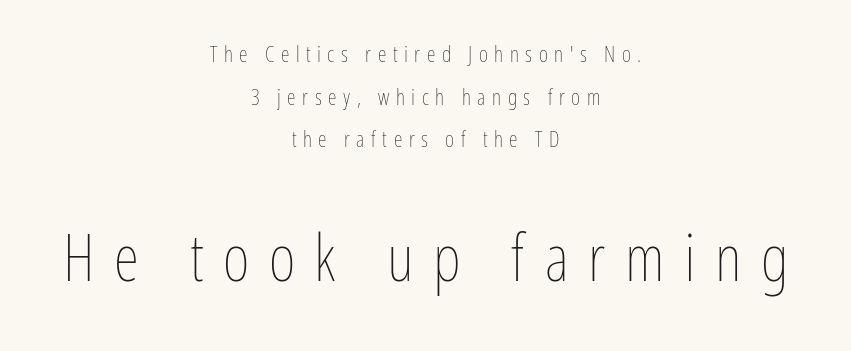
Q: Is the text bold? A: No.
Q: Is the text italic (slanted)? A: No, it is upright.
Q: Is the text underlined? A: No.
Q: How is the paragraph aligned? A: Centered.
Q: Is the spacing between letters normal or unusually wide? A: Unusually wide.
Q: Is the spacing between lines tight, normal or loose? A: Loose.
Q: Which block of text is set in a larger size, the first (top) or the second (bottom)? A: The second (bottom) one.
Q: Width (condensed, normal, or wide)? A: Condensed.
Q: Stroke contrast? A: Low.
Q: x-height? A: Medium.
Q: Monospaced? A: No.
